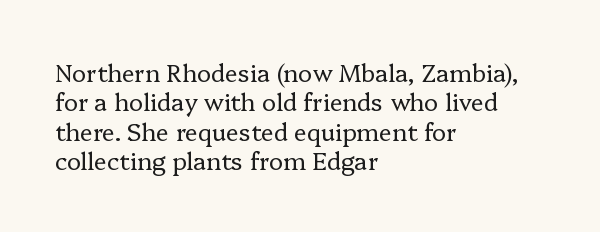
Notice how the stems are strictly vertical — no italics here. Standard letterfit; no display-style spreading of the glyphs. The space beneath each line is pristine and unruled. Counters stay open thanks to moderate or lighter strokes. A classic flush-left, rag-right setting is used for this passage.
